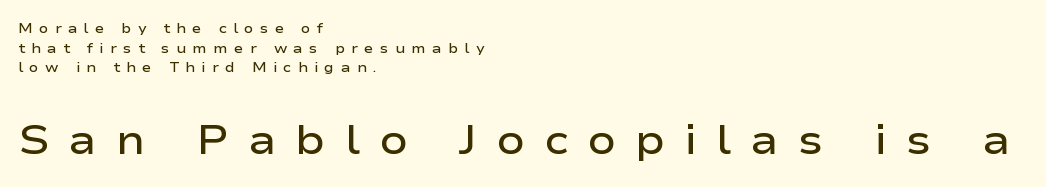
Substantial extra tracking has been applied to these lines. You could not count columns in this text — the font is proportionally spaced. Unlike italic type, these characters show no tilt at all. Classification — sans serif.
